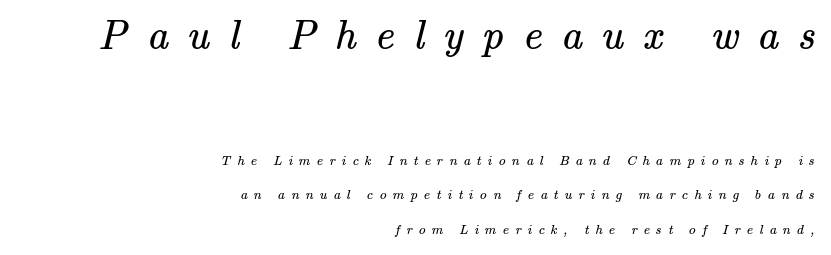
Q: Is the text bold? A: No.
Q: Is the typeface a serif or a sans-serif typeface? A: Serif.
Q: Is the text underlined? A: No.
Q: How is the paragraph aligned? A: Right-aligned.
Q: Is the spacing between letters normal or unusually wide? A: Unusually wide.
Q: Is the spacing between lines tight, normal or loose? A: Loose.
Q: Which block of text is set in a larger size, the first (top) or the second (bottom)? A: The first (top) one.
Q: Width (condensed, normal, or wide)? A: Normal.
Q: Stroke contrast? A: Medium.
Q: x-height? A: Small.
Q: Monospaced? A: No.
